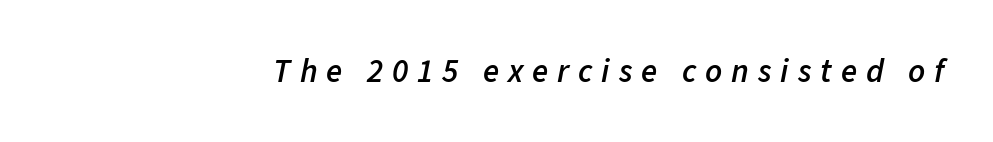
{"italic": "yes", "lean": "right", "slant_degrees": 11, "bold": "semi", "weight": "semibold", "width": "normal", "stroke_contrast": "low", "x_height": "medium", "monospaced": "no", "underline": "no", "align": "right", "letter_spacing": "wide", "letter_spacing_em": 0.27, "glyph_px": 33}
